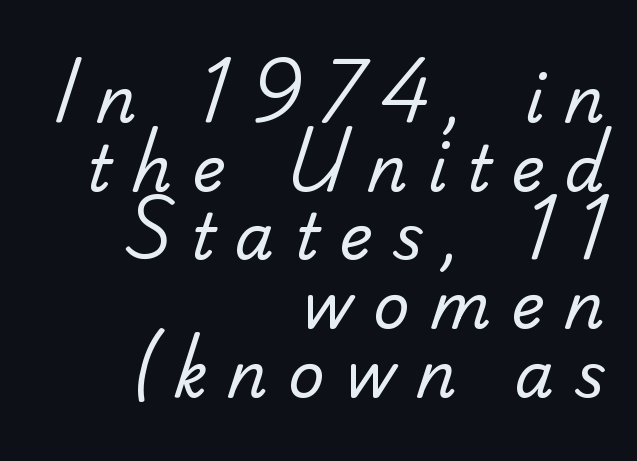
The image shows 63 px regular-weight sans-serif type; set right-aligned, tight line spacing (1.09x), unusually wide letter spacing (+0.32 em), not underlined; low stroke contrast and a small x-height.
